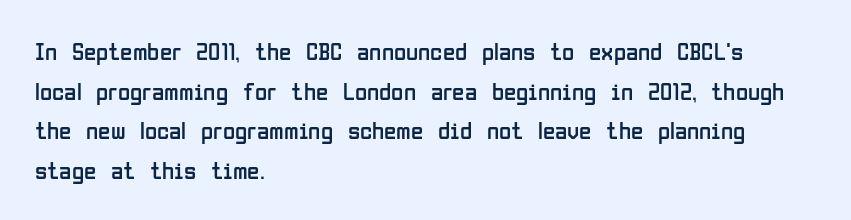
No italicization has been applied; the sample stays upright. Which margin do the lines hug? The left one — the right edge is uneven. Interline gaps are of average width in this sample. Descender tails drop into unmarked territory.
